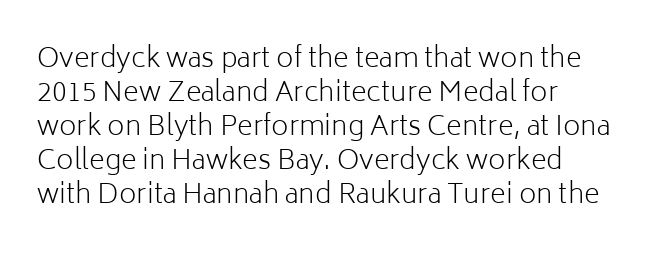
{"italic": "no", "bold": "no", "underline": "no", "line_spacing": "normal", "line_spacing_ratio": 1.26, "letter_spacing": "normal", "letter_spacing_em": 0.0, "glyph_px": 27}
